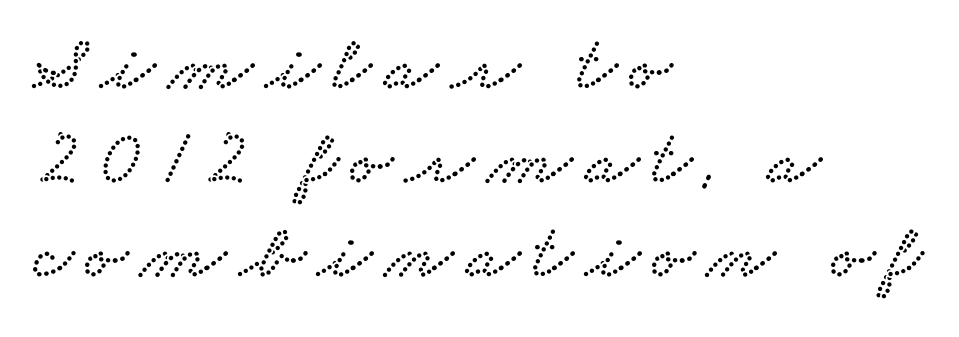
The image shows 79 px wide serif type; set left-aligned, line spacing 1.19x, not underlined; low stroke contrast and a small x-height.
